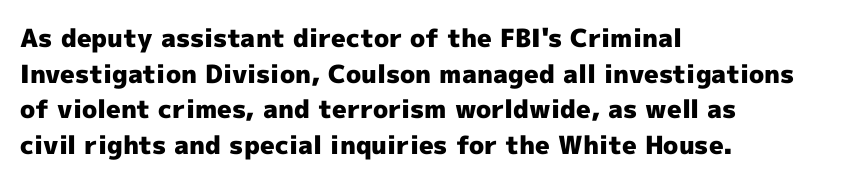
Q: Is the text bold? A: Yes.
Q: Is the text italic (slanted)? A: No, it is upright.
Q: Is the text underlined? A: No.
Q: How is the paragraph aligned? A: Left-aligned.
Q: Is the spacing between letters normal or unusually wide? A: Normal.
Q: Is the spacing between lines tight, normal or loose? A: Normal.
